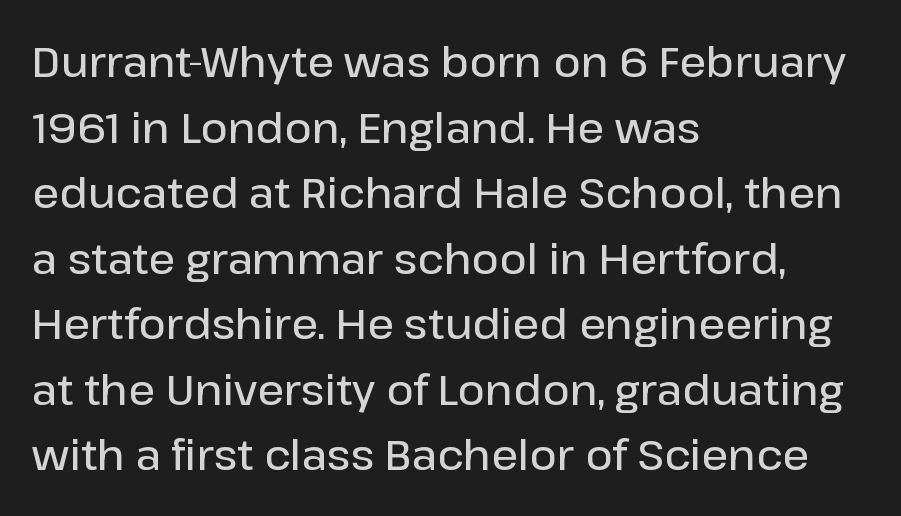
The image shows 42 px semibold sans-serif type, upright; set left-aligned, normal line spacing (1.56x), normal letter spacing, not underlined; low stroke contrast and a medium x-height.
